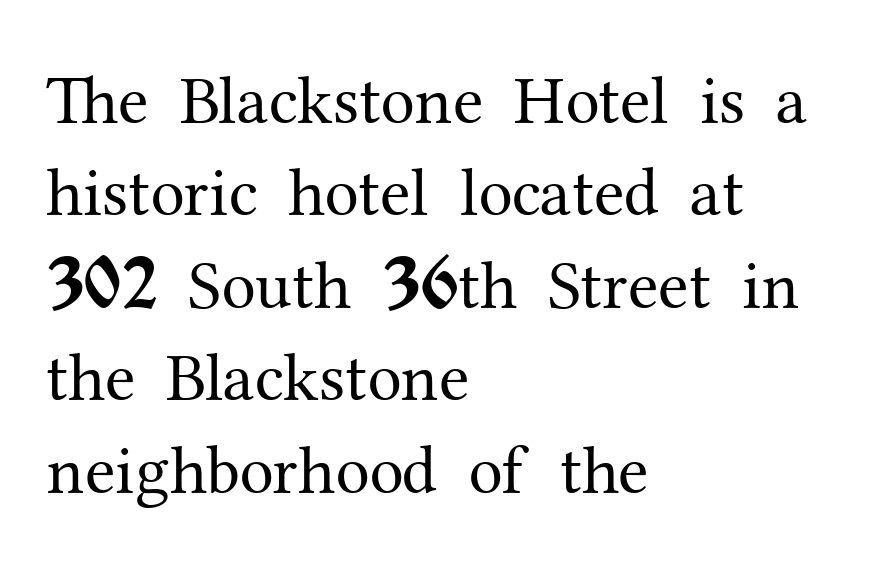
{"serif": "yes", "italic": "no", "bold": "no", "weight": "regular", "width": "normal", "stroke_contrast": "medium", "x_height": "medium", "monospaced": "no", "underline": "no", "align": "left", "line_spacing": "normal", "line_spacing_ratio": 1.34, "letter_spacing": "normal", "letter_spacing_em": 0.0, "glyph_px": 69}
